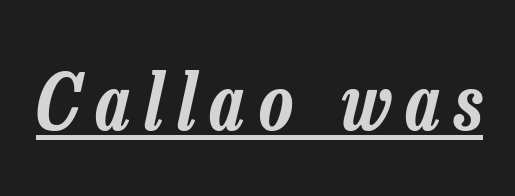
Q: Is the text italic (slanted)? A: Yes, it leans right by about 13 degrees.
Q: Is the text underlined? A: Yes.
Q: Is the spacing between letters normal or unusually wide? A: Unusually wide.
Q: Width (condensed, normal, or wide)? A: Condensed.
Q: Stroke contrast? A: Low.
Q: x-height? A: Medium.
Q: Monospaced? A: No.
